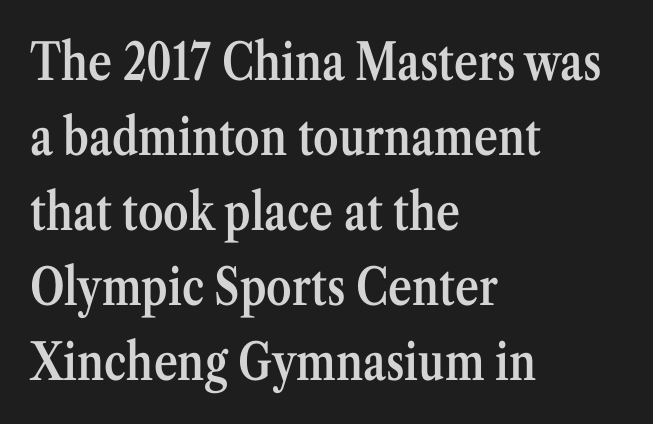
{"serif": "yes", "italic": "no", "bold": "semi", "weight": "semibold", "width": "condensed", "stroke_contrast": "medium", "x_height": "medium", "monospaced": "no", "underline": "no", "align": "left", "line_spacing": "normal", "line_spacing_ratio": 1.47, "letter_spacing": "normal", "letter_spacing_em": 0.0, "glyph_px": 51}
